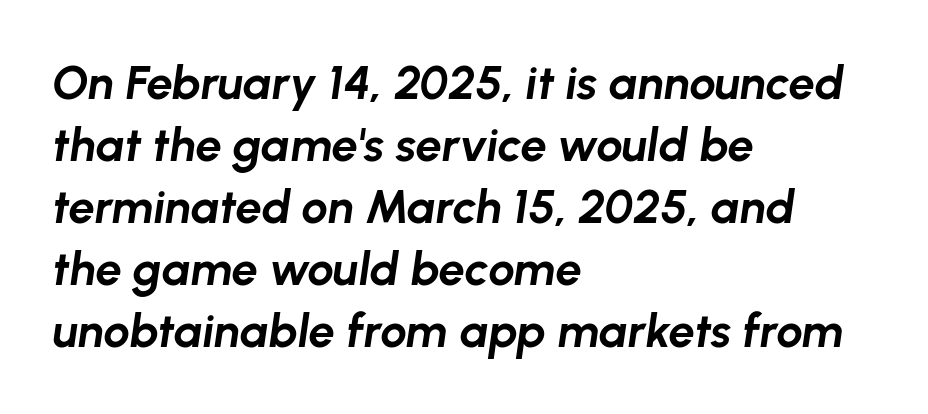
The image shows 47 px bold type, italic (leaning right); set left-aligned, normal line spacing (1.32x), normal letter spacing, not underlined; low stroke contrast and a medium x-height.
